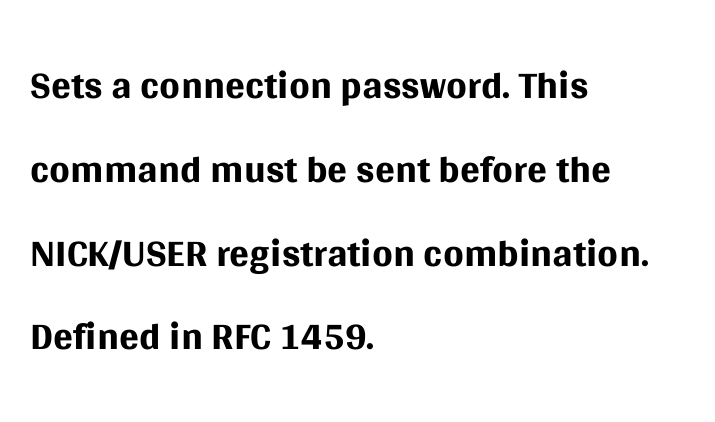
Q: Is the text bold? A: No.
Q: Is the text italic (slanted)? A: No, it is upright.
Q: Is the typeface a serif or a sans-serif typeface? A: Sans-serif.
Q: Is the text underlined? A: No.
Q: How is the paragraph aligned? A: Left-aligned.
Q: Is the spacing between letters normal or unusually wide? A: Normal.
Q: Is the spacing between lines tight, normal or loose? A: Normal.
Q: Width (condensed, normal, or wide)? A: Normal.
Q: Stroke contrast? A: Medium.
Q: x-height? A: Large.
Q: Monospaced? A: No.
